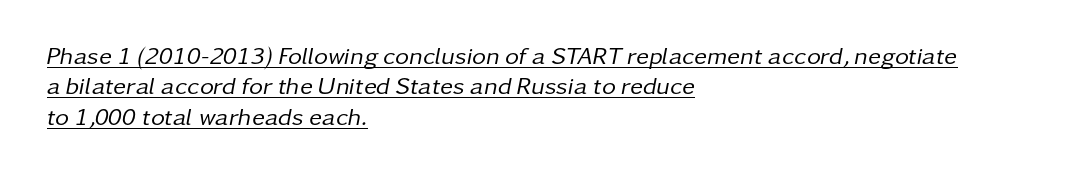
The image shows 24 px text type, italic (leaning right); set left-aligned, normal line spacing (1.27x), normal letter spacing, underlined.
